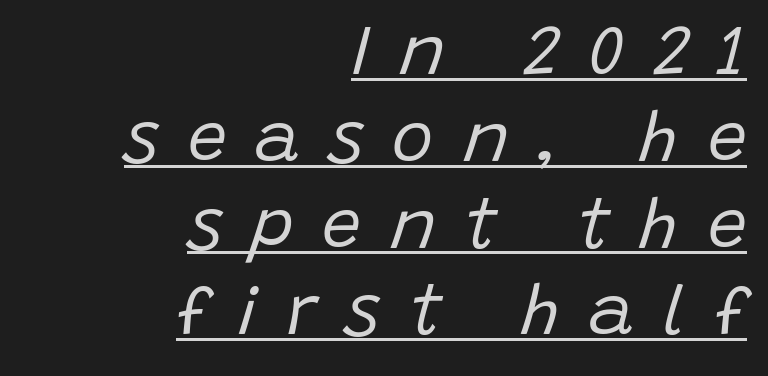
The image shows 70 px regular-weight type, italic (leaning right); set right-aligned, line spacing 1.24x, unusually wide letter spacing (+0.41 em), underlined; low stroke contrast and a large x-height.
